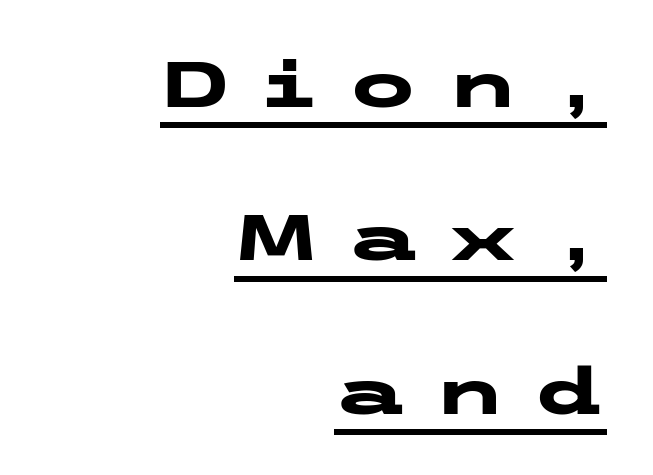
Q: Is the text bold? A: Yes.
Q: Is the text italic (slanted)? A: No, it is upright.
Q: Is the typeface a serif or a sans-serif typeface? A: Sans-serif.
Q: Is the text underlined? A: Yes.
Q: How is the paragraph aligned? A: Right-aligned.
Q: Is the spacing between letters normal or unusually wide? A: Unusually wide.
Q: Is the spacing between lines tight, normal or loose? A: Loose.
Q: Width (condensed, normal, or wide)? A: Wide.
Q: Stroke contrast? A: Low.
Q: x-height? A: Medium.
